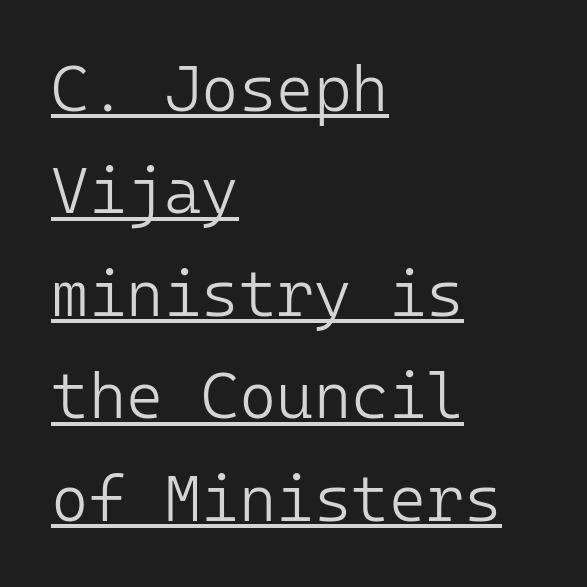
{"serif": "no", "italic": "no", "bold": "no", "weight": "light", "width": "normal", "stroke_contrast": "low", "x_height": "medium", "monospaced": "yes", "underline": "yes", "align": "left", "line_spacing": "normal", "line_spacing_ratio": 1.6, "letter_spacing": "normal", "letter_spacing_em": 0.0, "glyph_px": 64}
